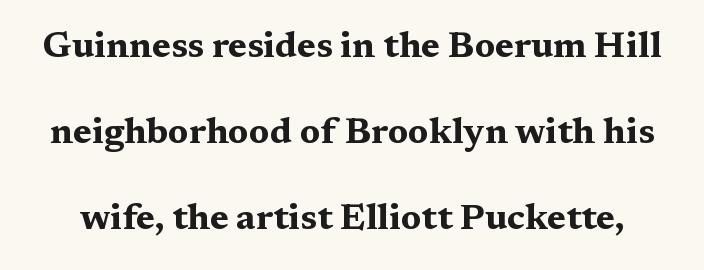
{"serif": "yes", "italic": "no", "bold": "yes", "weight": "bold", "width": "wide", "stroke_contrast": "medium", "x_height": "medium", "monospaced": "no", "underline": "no", "line_spacing": "loose", "line_spacing_ratio": 2.39, "letter_spacing": "normal", "letter_spacing_em": 0.0, "glyph_px": 36}
